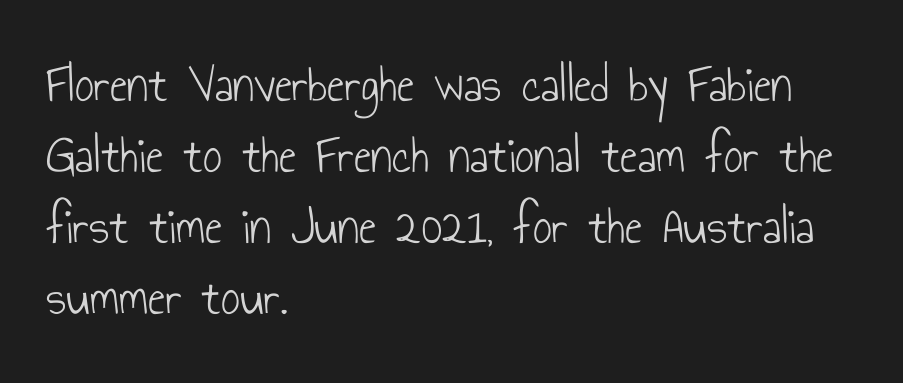
The weight would be labelled regular, book, light, or lighter still. Only glyphs here, with clear space below each row. No italicization has been applied; the sample stays upright. Proportional: the letters do not fall into vertical columns.
